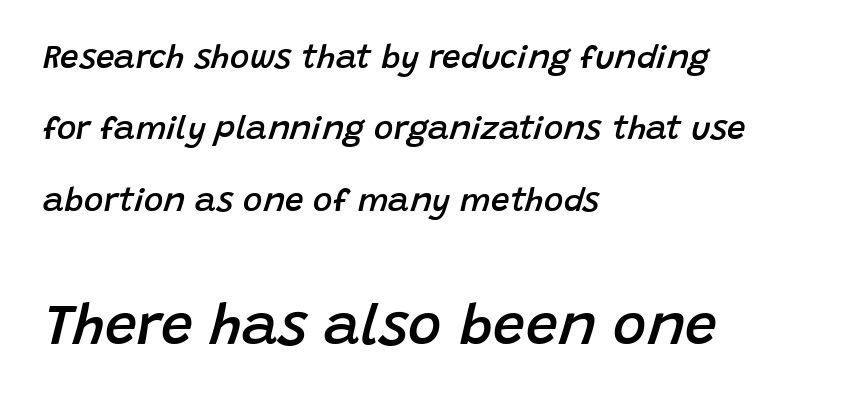
Q: Is the text bold? A: Semi-bold.
Q: Is the text italic (slanted)? A: Yes, it leans right by about 15 degrees.
Q: Is the text underlined? A: No.
Q: How is the paragraph aligned? A: Left-aligned.
Q: Is the spacing between letters normal or unusually wide? A: Normal.
Q: Is the spacing between lines tight, normal or loose? A: Loose.
Q: Which block of text is set in a larger size, the first (top) or the second (bottom)? A: The second (bottom) one.
Q: Width (condensed, normal, or wide)? A: Normal.
Q: Stroke contrast? A: Low.
Q: x-height? A: Large.
Q: Monospaced? A: No.
